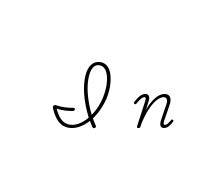
{"serif": "yes", "bold": "no", "weight": "regular", "width": "normal", "stroke_contrast": "medium", "x_height": "small", "monospaced": "no", "underline": "no", "letter_spacing": "wide", "letter_spacing_em": 0.4, "glyph_px": 63}
